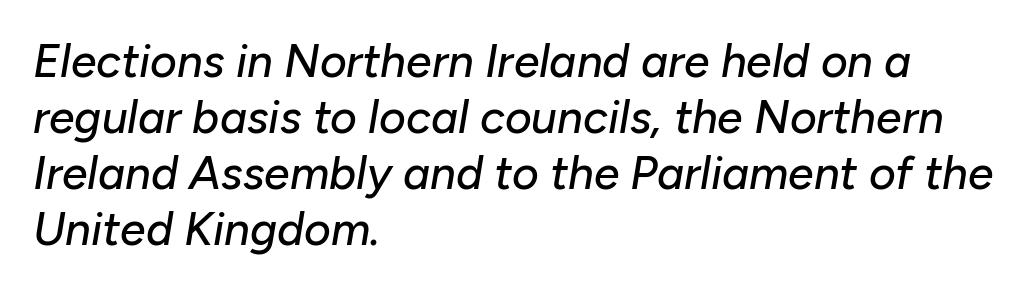
The image shows 46 px text type, italic (leaning right); set left-aligned, line spacing 1.22x, normal letter spacing, not underlined; low stroke contrast and a medium x-height.
